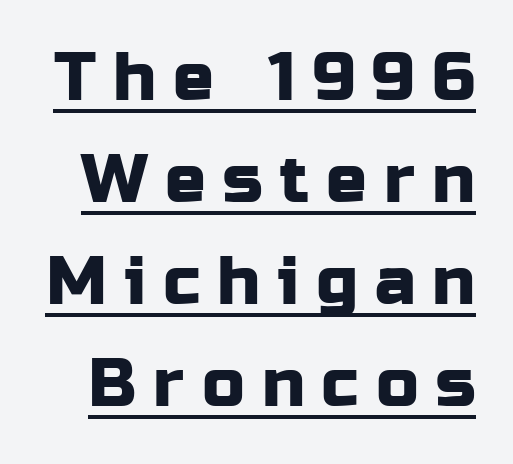
{"serif": "no", "italic": "no", "width": "normal", "stroke_contrast": "low", "x_height": "medium", "monospaced": "no", "underline": "yes", "line_spacing": "normal", "line_spacing_ratio": 1.5, "letter_spacing": "wide", "letter_spacing_em": 0.25, "glyph_px": 68}
